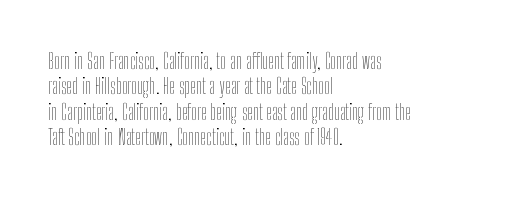
A bare baseline throughout the passage. Line beginnings align vertically; line endings do not. This sample uses plain, unmodified letter spacing. Posture: straight, roman, zero tilt. Is this a heavy cut? Hardly; it is regular or lighter.
